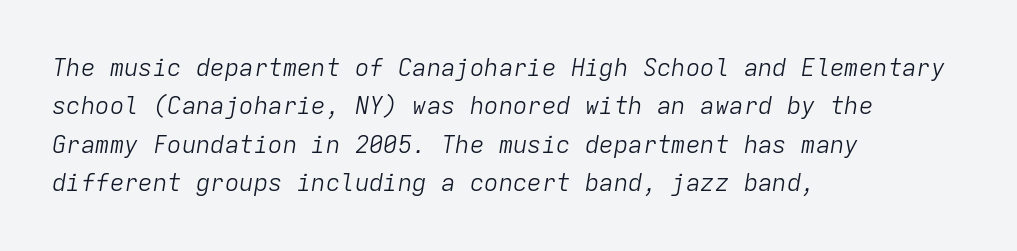
Summary of vertical rhythm: regular, with standard interline spacing. The whole block is typeset with a tilt. A bare baseline throughout the passage. A student would call this left alignment; a typographer would say flush left, rag right. Is the type heavy? It reads as light-to-regular instead.
